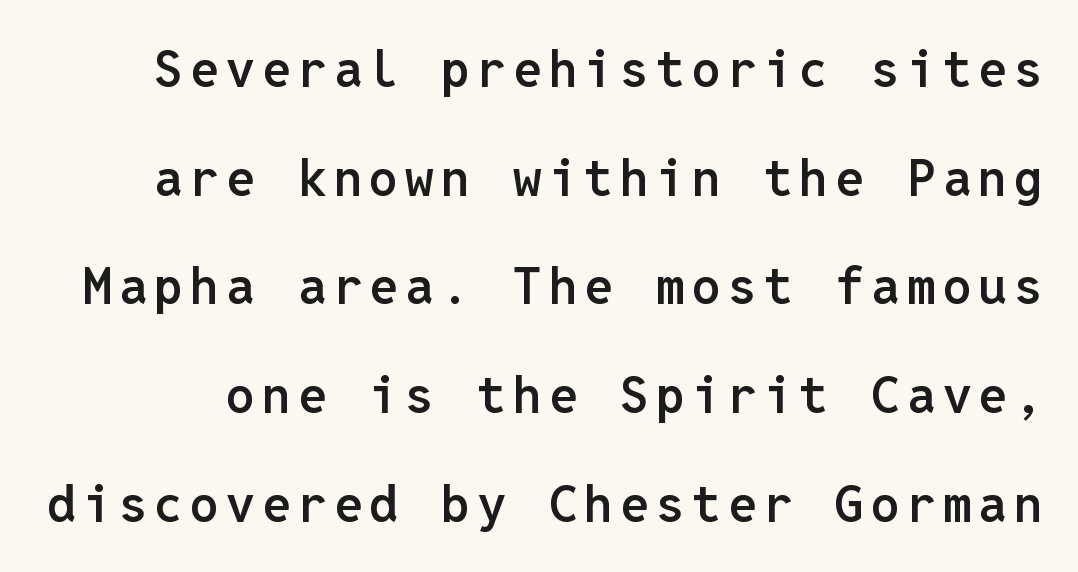
Q: Is the text bold? A: Semi-bold.
Q: Is the text italic (slanted)? A: No, it is upright.
Q: Is the typeface a serif or a sans-serif typeface? A: Sans-serif.
Q: Is the text underlined? A: No.
Q: Is the spacing between lines tight, normal or loose? A: Loose.
Q: Width (condensed, normal, or wide)? A: Normal.
Q: Stroke contrast? A: Low.
Q: x-height? A: Medium.
Q: Monospaced? A: Yes.
